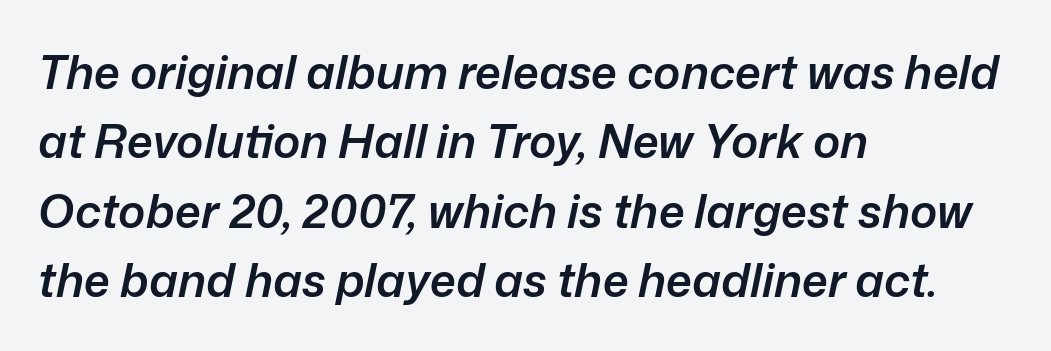
Is the type slanted? Yes — the strokes lean at a clear angle. Successive baselines arrive at the customary interval. No extra tracking has been applied to these lines. Caption: multi-line text, flush left, ragged right.
